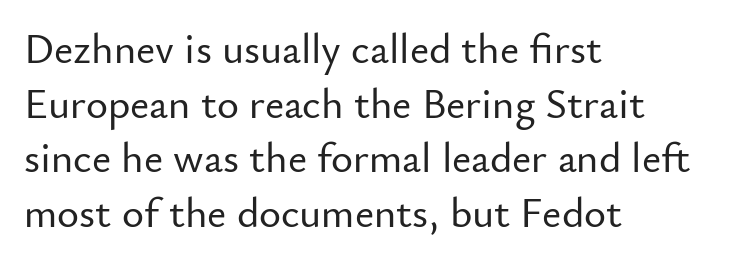
Q: Is the text italic (slanted)? A: No, it is upright.
Q: Is the typeface a serif or a sans-serif typeface? A: Sans-serif.
Q: Is the text underlined? A: No.
Q: How is the paragraph aligned? A: Left-aligned.
Q: Is the spacing between letters normal or unusually wide? A: Normal.
Q: Is the spacing between lines tight, normal or loose? A: Normal.
Q: Width (condensed, normal, or wide)? A: Normal.
Q: Stroke contrast? A: Low.
Q: x-height? A: Small.
Q: Monospaced? A: No.
